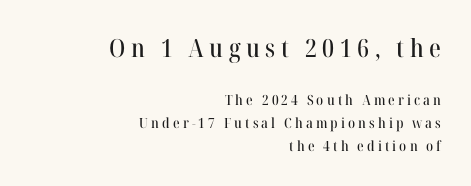
This is roman type, the default non-slanted kind. Descender tails drop into unmarked territory. Whoever set this made the first block the dominant, larger element. The compositor pushed each line to the right boundary.
